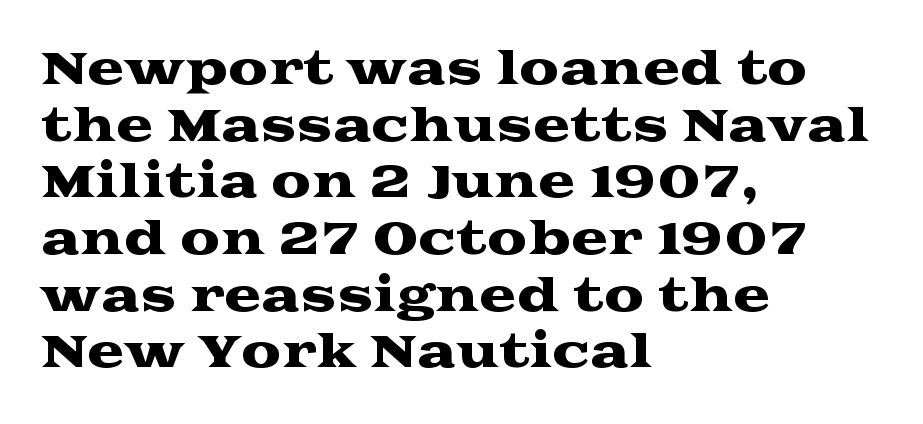
Q: Is the text italic (slanted)? A: No, it is upright.
Q: Is the typeface a serif or a sans-serif typeface? A: Serif.
Q: Is the text underlined? A: No.
Q: How is the paragraph aligned? A: Left-aligned.
Q: Is the spacing between letters normal or unusually wide? A: Normal.
Q: Is the spacing between lines tight, normal or loose? A: Normal.
Q: Width (condensed, normal, or wide)? A: Wide.
Q: Stroke contrast? A: Medium.
Q: x-height? A: Medium.
Q: Monospaced? A: No.
